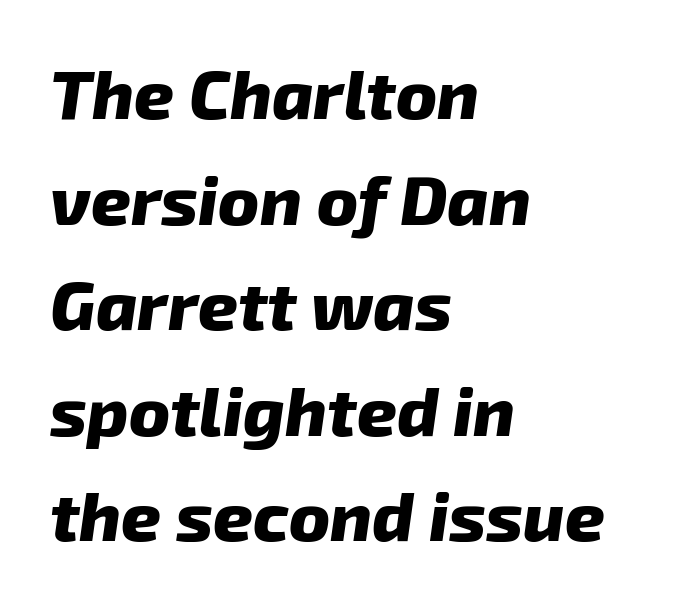
Do the characters align in a grid? No, the font is proportional. Plain, unruled lines of type. When letters slant like this, we call the style italic. Leading: standard.
